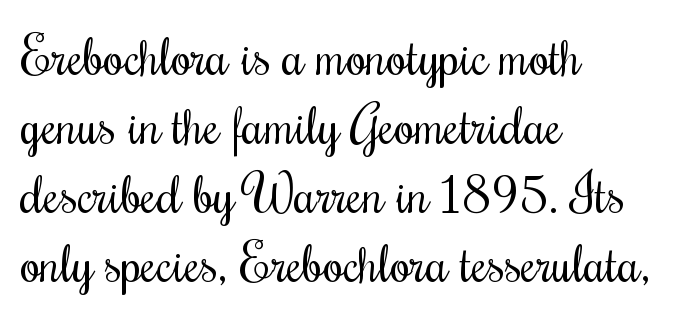
Underline: absent. The letterforms sit at book weight or below. Horizontally, the lines are justified to the leading edge only. This sample keeps an unexceptional amount of space between lines.
